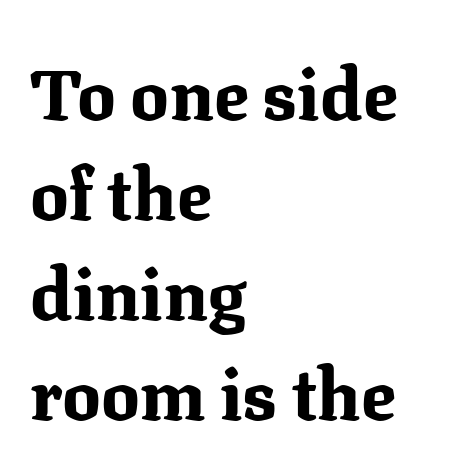
Each glyph is drawn with heavy, bold strokes. The passage shown is typeset with a serif family. The vertical gap from one line to the next is medium. Type without underlining. Which margin do the lines hug? The left one — the right edge is uneven.
